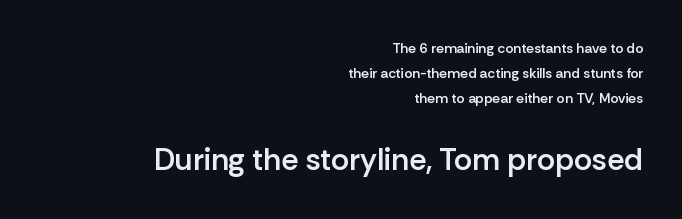
You get the small type first, then a jump to larger type. Its strokes are somewhat broadened, the hallmark of semibold type. Each word holds together tightly as a unit, with standard inter-letter gaps. Think of a printed novel: that variable character pitch is what you see here. Layout note: lines flush right.
